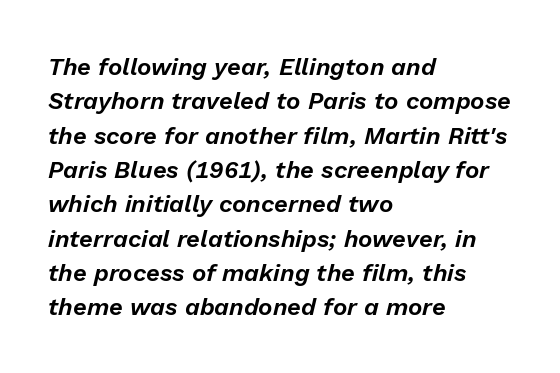
The image shows 24 px text type, italic (leaning right); set left-aligned, normal line spacing (1.43x), normal letter spacing, not underlined.
